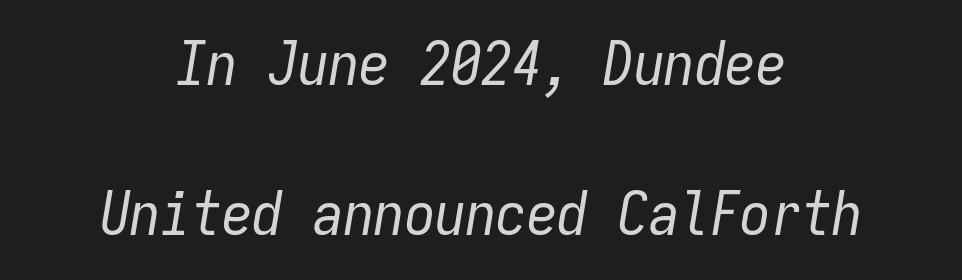
The image shows 61 px regular-weight, condensed type, italic (leaning right), monospaced; set centered, loose line spacing (2.46x), normal letter spacing, not underlined; low stroke contrast and a medium x-height.
